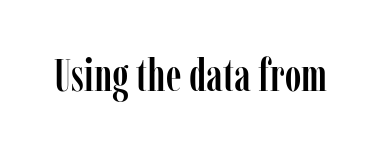
The image shows 45 px condensed serif type, upright; set normal letter spacing, not underlined; low stroke contrast and a medium x-height.
